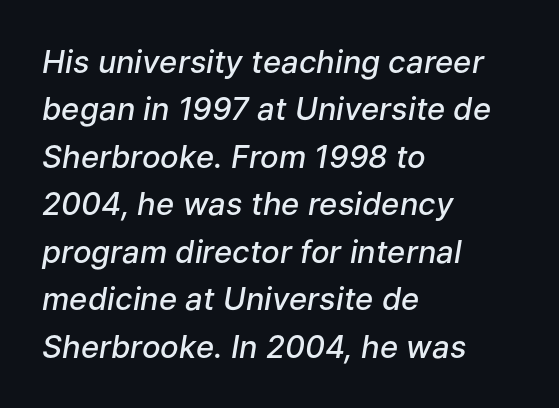
Does the leading feel generous? No, just average. Notice how the passage keeps a crisp vertical edge on the left only. An italicized treatment has been applied to the whole sample. The rendering uses natural spacing where letterforms have individual widths. Strokes here are thickened, but only to semibold level.
